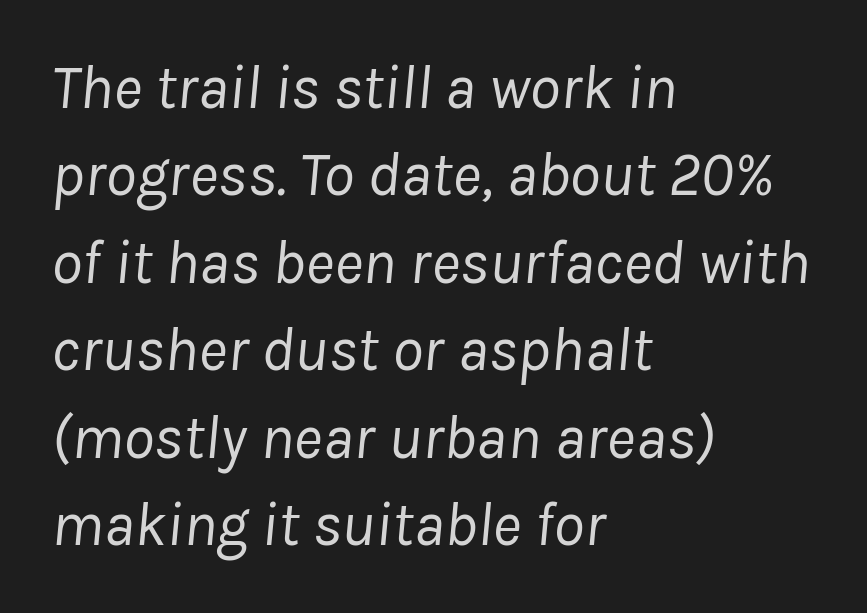
{"italic": "yes", "lean": "right", "slant_degrees": 8, "bold": "no", "weight": "regular", "width": "normal", "stroke_contrast": "low", "x_height": "medium", "monospaced": "no", "underline": "no", "align": "left", "line_spacing": "normal", "line_spacing_ratio": 1.41, "letter_spacing": "normal", "letter_spacing_em": 0.0, "glyph_px": 62}
